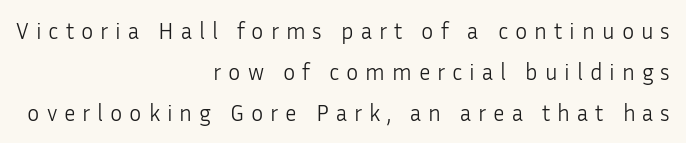
Q: Is the text bold? A: No.
Q: Is the text italic (slanted)? A: No, it is upright.
Q: Is the text underlined? A: No.
Q: How is the paragraph aligned? A: Right-aligned.
Q: Is the spacing between letters normal or unusually wide? A: Unusually wide.
